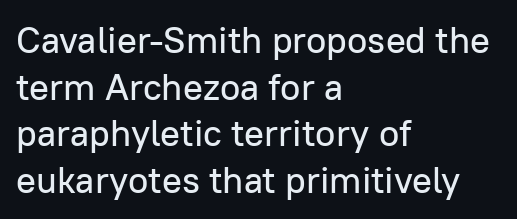
Q: Is the text italic (slanted)? A: No, it is upright.
Q: Is the typeface a serif or a sans-serif typeface? A: Sans-serif.
Q: Is the text underlined? A: No.
Q: How is the paragraph aligned? A: Left-aligned.
Q: Is the spacing between letters normal or unusually wide? A: Normal.
Q: Is the spacing between lines tight, normal or loose? A: Normal.
Q: Width (condensed, normal, or wide)? A: Normal.
Q: Stroke contrast? A: Low.
Q: x-height? A: Medium.
Q: Monospaced? A: No.
